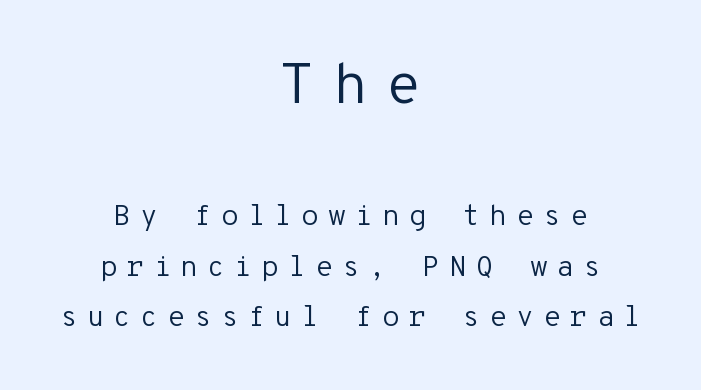
Ink coverage per letter is moderate at most. The rendering uses typewriter-style spacing with identical character cells. Clear beneath every line of the passage. The type family on display is of the sans-serif kind. This sample uses an upright cut, with every glyph sitting square on the baseline. The rendering positions every line midway between the sides.
